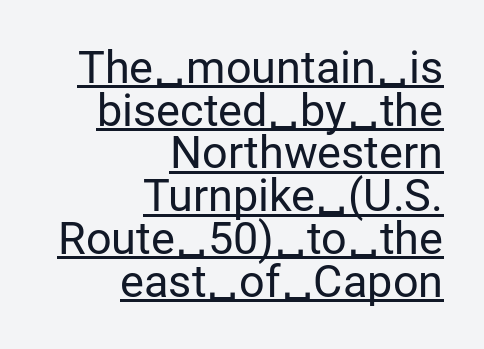
The image shows 45 px regular-weight sans-serif type, upright; set right-aligned, tight line spacing (0.95x), normal letter spacing, underlined; low stroke contrast and a medium x-height.
